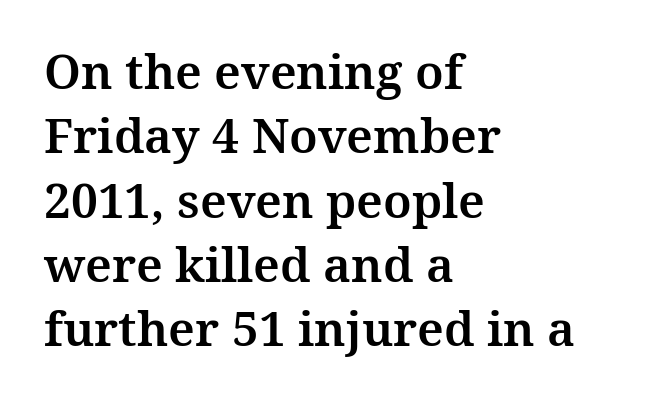
The image shows 48 px serif type, upright; set left-aligned, normal line spacing (1.34x), normal letter spacing, not underlined; medium stroke contrast and a medium x-height.
